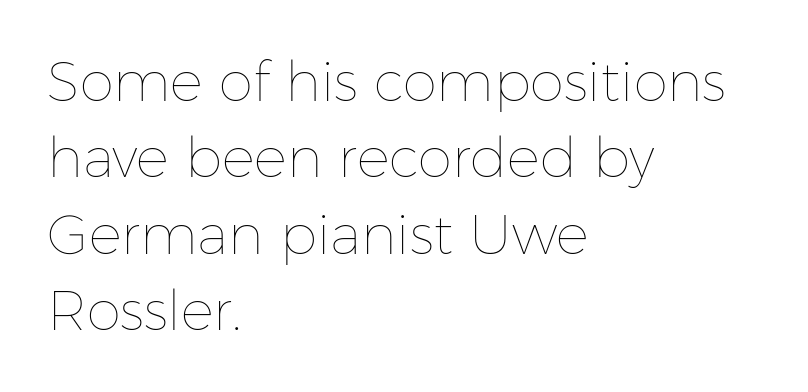
Q: Is the text bold? A: No.
Q: Is the text italic (slanted)? A: No, it is upright.
Q: Is the text underlined? A: No.
Q: How is the paragraph aligned? A: Left-aligned.
Q: Is the spacing between letters normal or unusually wide? A: Normal.
Q: Is the spacing between lines tight, normal or loose? A: Normal.
Q: Width (condensed, normal, or wide)? A: Normal.
Q: Stroke contrast? A: Low.
Q: x-height? A: Medium.
Q: Monospaced? A: No.
